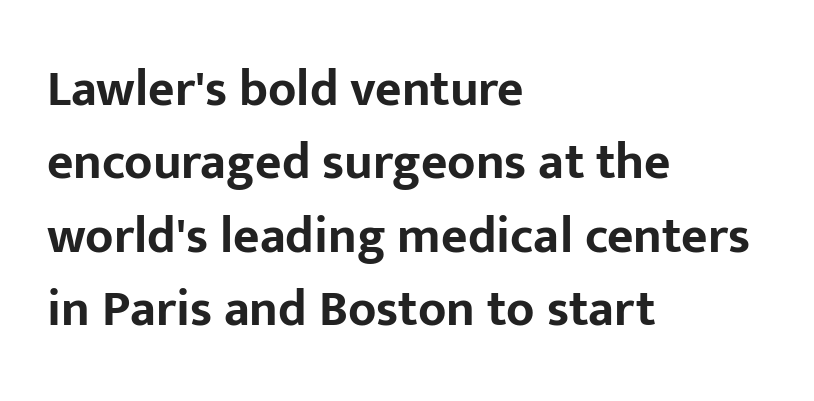
The image shows 51 px bold sans-serif type, upright; set left-aligned, normal line spacing (1.44x), normal letter spacing, not underlined; low stroke contrast and a medium x-height.
